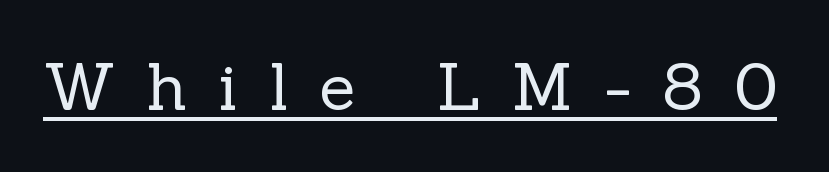
{"serif": "yes", "italic": "no", "bold": "no", "weight": "regular", "width": "normal", "x_height": "medium", "monospaced": "no", "underline": "yes", "letter_spacing": "wide", "letter_spacing_em": 0.47, "glyph_px": 66}
